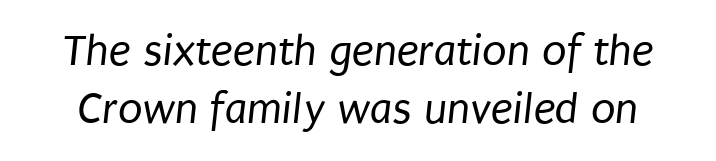
Q: Is the text bold? A: No.
Q: Is the typeface a serif or a sans-serif typeface? A: Sans-serif.
Q: Is the text underlined? A: No.
Q: Is the spacing between letters normal or unusually wide? A: Normal.
Q: Is the spacing between lines tight, normal or loose? A: Normal.
Q: Width (condensed, normal, or wide)? A: Condensed.
Q: Stroke contrast? A: Low.
Q: x-height? A: Large.
Q: Monospaced? A: No.
